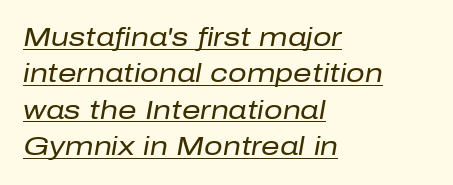
{"italic": "yes", "lean": "right", "slant_degrees": 10, "bold": "no", "underline": "yes", "align": "left", "line_spacing": "normal", "line_spacing_ratio": 1.4, "letter_spacing": "normal", "letter_spacing_em": 0.0, "glyph_px": 26}
